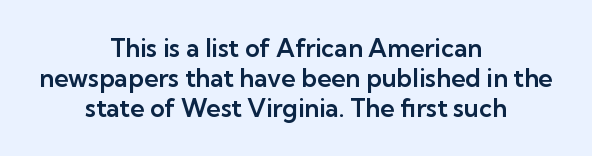
The passage shown has conventional tracking throughout. The strip under each line holds only bare page. The paragraph has two soft edges and a firm central axis. In terms of posture, this sample is upright.
